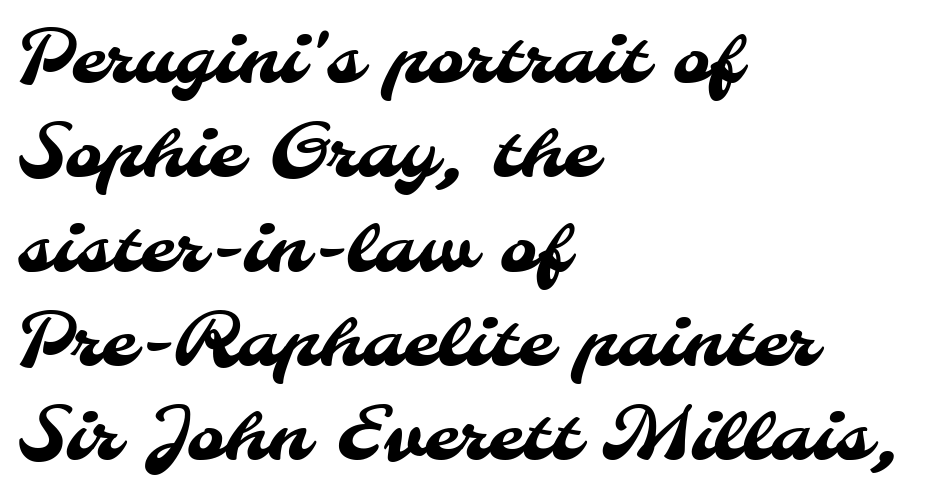
The image shows 72 px sans-serif type; set left-aligned, normal line spacing (1.31x), normal letter spacing, not underlined; medium stroke contrast and a small x-height.
